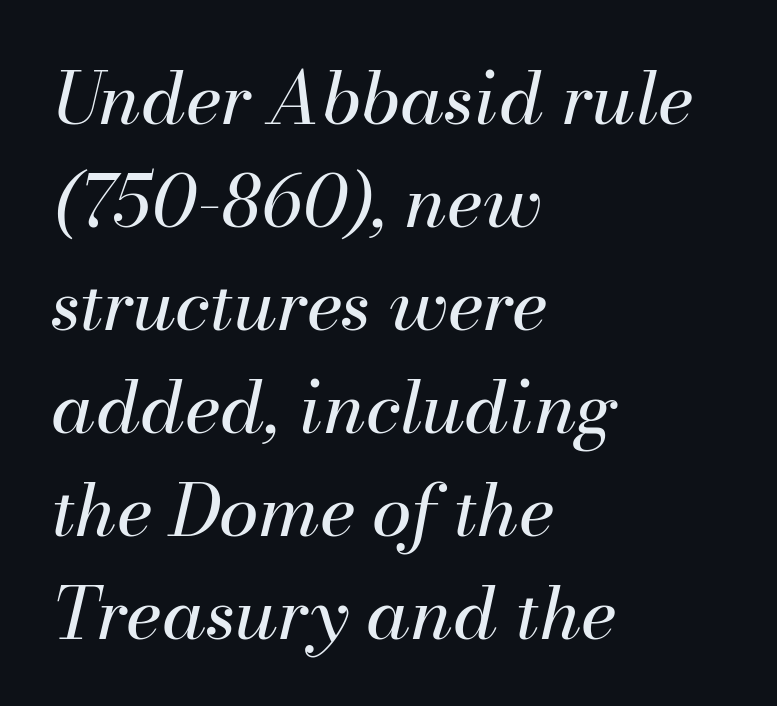
Stroke mass is kept to a normal reading level or below. Standard letterfit; no display-style spreading of the glyphs. The string is rendered with underlining switched off. Line beginnings align vertically; line endings do not. Tall strokes in this sample are angled rather than plumb. The line-height multiplier appears to be the usual default.
